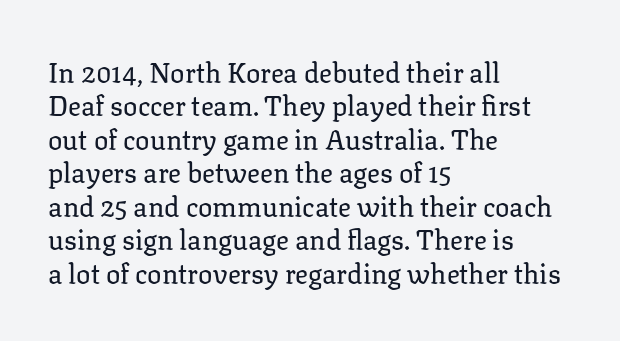
Q: Is the text bold? A: No.
Q: Is the text italic (slanted)? A: No, it is upright.
Q: Is the text underlined? A: No.
Q: How is the paragraph aligned? A: Left-aligned.
Q: Is the spacing between letters normal or unusually wide? A: Normal.
